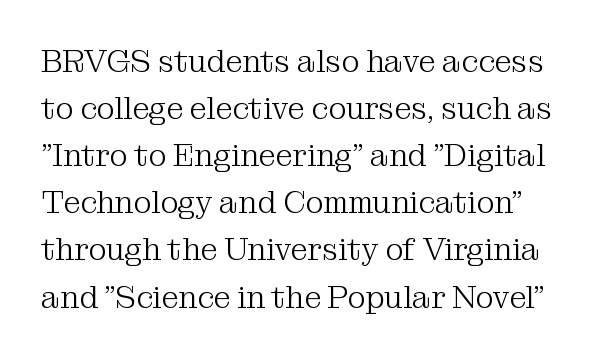
Q: Is the text bold? A: No.
Q: Is the text italic (slanted)? A: No, it is upright.
Q: Is the typeface a serif or a sans-serif typeface? A: Serif.
Q: Is the text underlined? A: No.
Q: Is the spacing between letters normal or unusually wide? A: Normal.
Q: Is the spacing between lines tight, normal or loose? A: Normal.
Q: Width (condensed, normal, or wide)? A: Normal.
Q: Stroke contrast? A: Medium.
Q: x-height? A: Medium.
Q: Monospaced? A: No.
